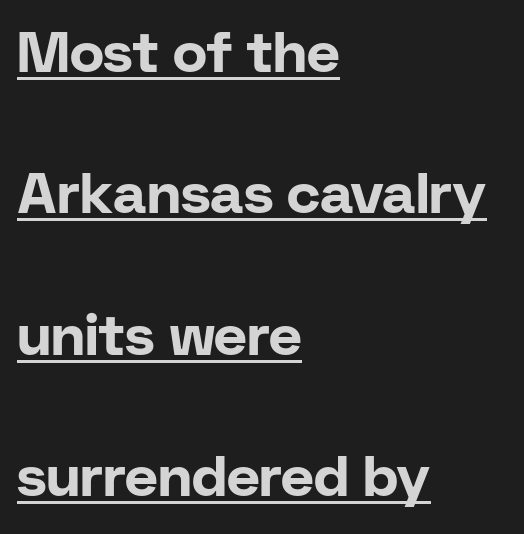
{"serif": "no", "italic": "no", "bold": "yes", "weight": "bold", "width": "normal", "stroke_contrast": "low", "x_height": "medium", "monospaced": "no", "underline": "yes", "align": "left", "line_spacing": "loose", "line_spacing_ratio": 2.48, "letter_spacing": "normal", "letter_spacing_em": 0.0, "glyph_px": 57}
